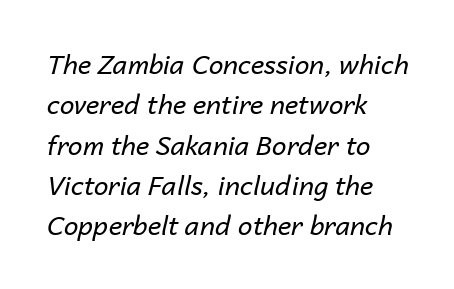
The strokes are not fattened; the text isn't bold. Only glyphs here, with clear space below each row. All the whitespace from short lines collects on the right. Regarding leading, the lines here are spaced in the standard way. Nothing unusual about the tracking: characters are spaced as the font intends. Italic? Definitely — the glyphs are oblique.
